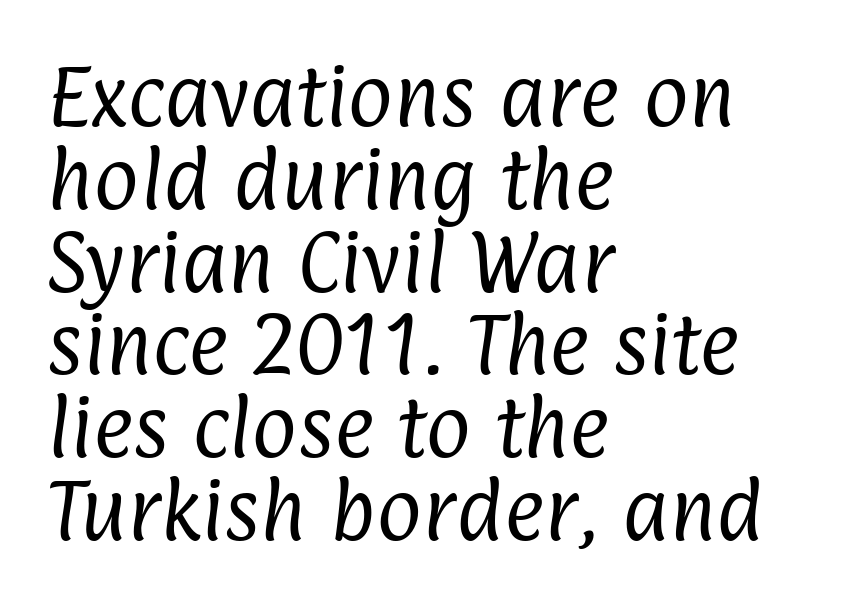
The image shows 69 px regular-weight, condensed sans-serif type; set left-aligned, line spacing 1.2x, normal letter spacing, not underlined; low stroke contrast and a medium x-height.
